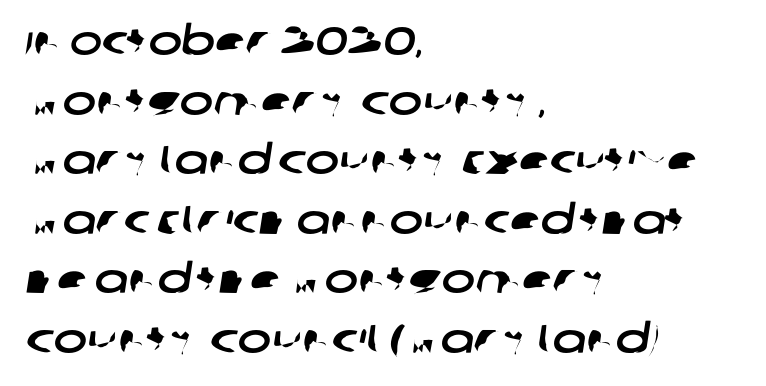
Q: Is the typeface a serif or a sans-serif typeface? A: Sans-serif.
Q: Is the text underlined? A: No.
Q: How is the paragraph aligned? A: Left-aligned.
Q: Is the spacing between letters normal or unusually wide? A: Normal.
Q: Is the spacing between lines tight, normal or loose? A: Normal.
Q: Width (condensed, normal, or wide)? A: Wide.
Q: Stroke contrast? A: Low.
Q: x-height? A: Large.
Q: Monospaced? A: No.
